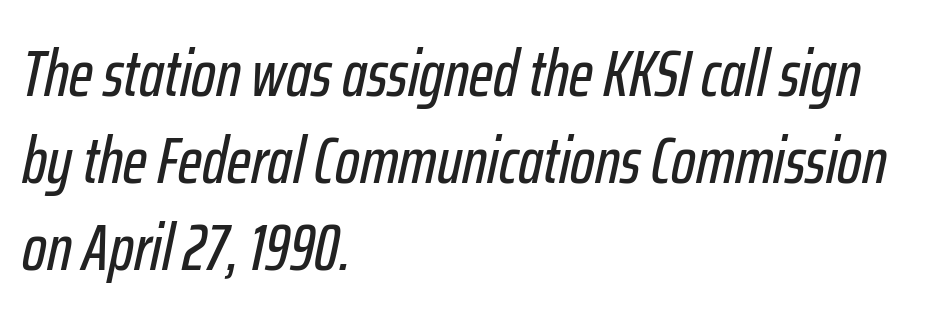
{"italic": "yes", "lean": "right", "slant_degrees": 12, "width": "condensed", "stroke_contrast": "low", "x_height": "medium", "monospaced": "no", "underline": "no", "align": "left", "line_spacing": "normal", "line_spacing_ratio": 1.34, "letter_spacing": "normal", "letter_spacing_em": 0.0, "glyph_px": 65}
